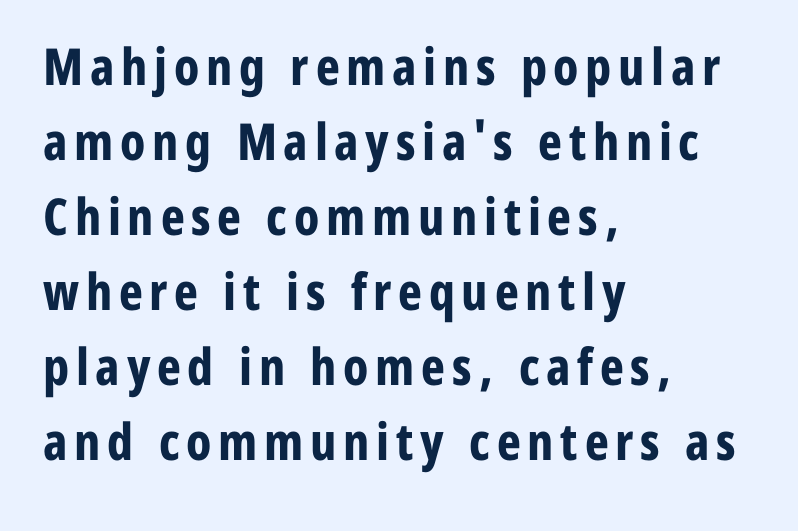
{"serif": "no", "italic": "no", "bold": "yes", "weight": "bold", "width": "condensed", "stroke_contrast": "low", "x_height": "medium", "monospaced": "no", "underline": "no", "align": "left", "line_spacing": "normal", "line_spacing_ratio": 1.47, "glyph_px": 51}
